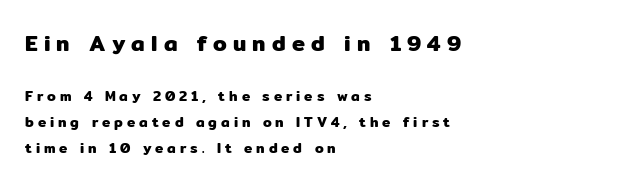
{"italic": "no", "underline": "no", "align": "left", "line_spacing_ratio": 1.86, "letter_spacing": "wide", "letter_spacing_em": 0.28, "larger_block": "first", "size_ratio": 1.57, "glyph_px": 22}
